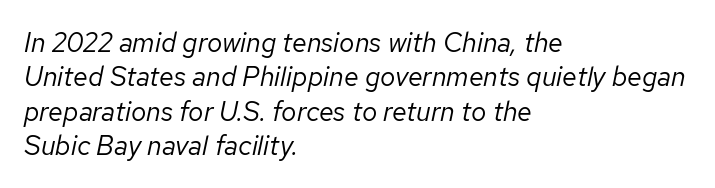
{"italic": "yes", "lean": "right", "slant_degrees": 12, "bold": "no", "underline": "no", "align": "left", "line_spacing": "normal", "line_spacing_ratio": 1.27, "letter_spacing": "normal", "letter_spacing_em": 0.0, "glyph_px": 27}
